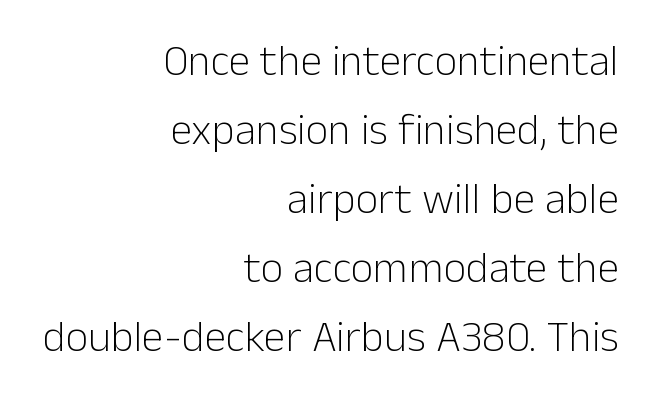
Q: Is the text bold? A: No.
Q: Is the text italic (slanted)? A: No, it is upright.
Q: Is the typeface a serif or a sans-serif typeface? A: Sans-serif.
Q: Is the text underlined? A: No.
Q: How is the paragraph aligned? A: Right-aligned.
Q: Is the spacing between letters normal or unusually wide? A: Normal.
Q: Is the spacing between lines tight, normal or loose? A: Normal.
Q: Width (condensed, normal, or wide)? A: Normal.
Q: Stroke contrast? A: Low.
Q: x-height? A: Medium.
Q: Monospaced? A: No.
